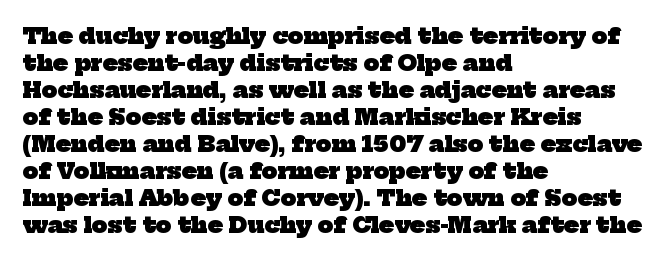
Q: Is the text bold? A: Yes.
Q: Is the text underlined? A: No.
Q: How is the paragraph aligned? A: Left-aligned.
Q: Is the spacing between letters normal or unusually wide? A: Normal.
